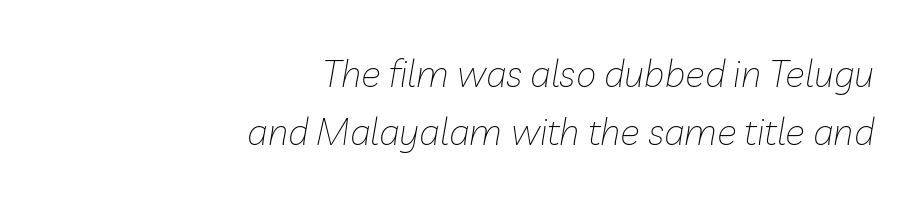
Q: Is the text bold? A: No.
Q: Is the text italic (slanted)? A: Yes, it leans right by about 10 degrees.
Q: Is the text underlined? A: No.
Q: How is the paragraph aligned? A: Right-aligned.
Q: Is the spacing between letters normal or unusually wide? A: Normal.
Q: Is the spacing between lines tight, normal or loose? A: Normal.
Q: Width (condensed, normal, or wide)? A: Normal.
Q: Stroke contrast? A: Low.
Q: x-height? A: Medium.
Q: Monospaced? A: No.
